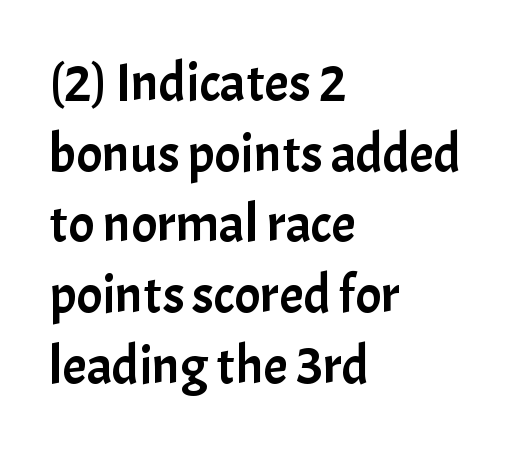
{"serif": "no", "italic": "no", "width": "normal", "stroke_contrast": "low", "x_height": "medium", "monospaced": "no", "underline": "no", "align": "left", "line_spacing": "normal", "line_spacing_ratio": 1.31, "letter_spacing": "normal", "letter_spacing_em": 0.0, "glyph_px": 54}
